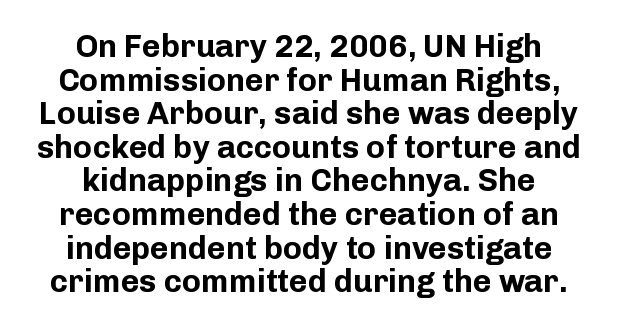
No extra tracking has been applied to these lines. Posture: vertical. This rendering features lettering with no underline. The type family on display is of the sans-serif kind.
